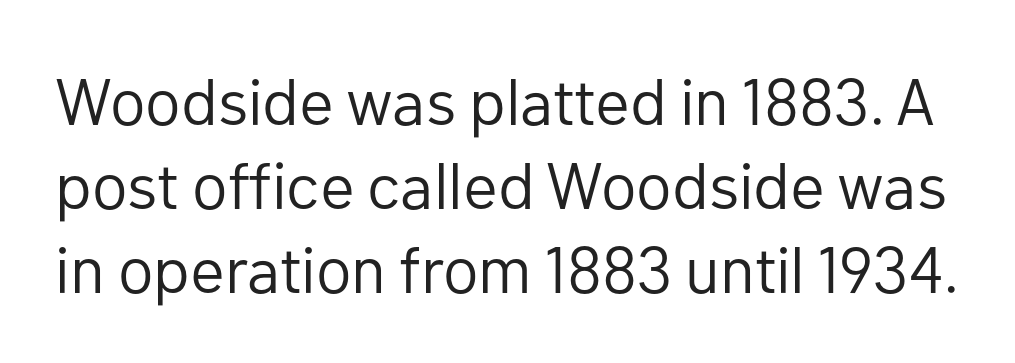
Q: Is the text bold? A: No.
Q: Is the text italic (slanted)? A: No, it is upright.
Q: Is the typeface a serif or a sans-serif typeface? A: Sans-serif.
Q: Is the text underlined? A: No.
Q: Is the spacing between letters normal or unusually wide? A: Normal.
Q: Is the spacing between lines tight, normal or loose? A: Normal.
Q: Width (condensed, normal, or wide)? A: Normal.
Q: Stroke contrast? A: Low.
Q: x-height? A: Medium.
Q: Monospaced? A: No.
